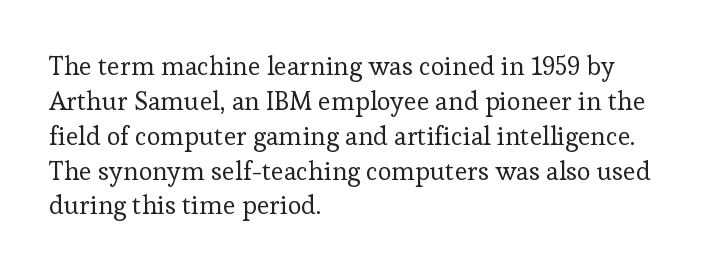
Q: Is the text bold? A: No.
Q: Is the text italic (slanted)? A: No, it is upright.
Q: Is the text underlined? A: No.
Q: How is the paragraph aligned? A: Left-aligned.
Q: Is the spacing between letters normal or unusually wide? A: Normal.
Q: Is the spacing between lines tight, normal or loose? A: Normal.
